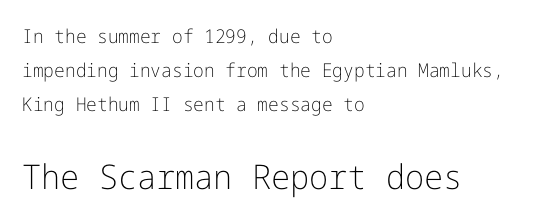
The image shows 34 px light sans-serif type, upright; set left-aligned, line spacing 1.8x, normal letter spacing, not underlined; the second (bottom) block is 1.79x larger; low stroke contrast and a medium x-height.
